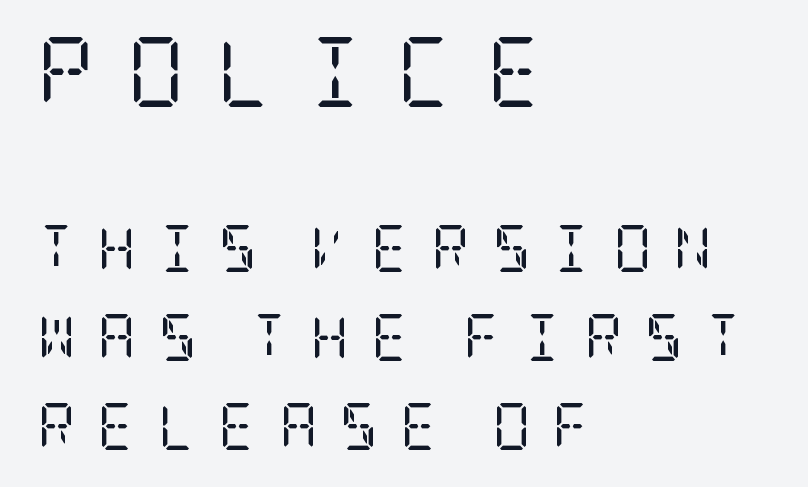
Where is the straight margin? On the left. Between one letter and the next there's a generous, obvious gap. Weight: not bold — regular or lighter. Does the bottom block carry the larger type? No, the top block does. Each letter's strokes conclude with small projecting serifs.
